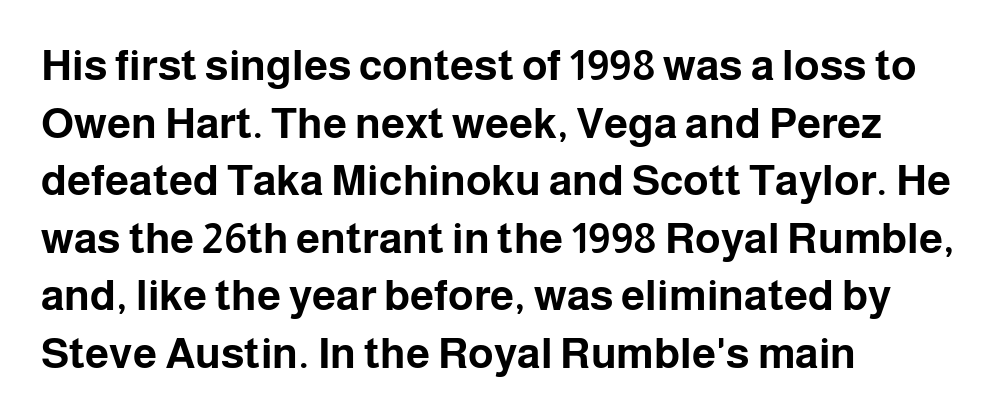
The image shows 43 px bold sans-serif type, upright; set left-aligned, normal line spacing (1.34x), normal letter spacing, not underlined; low stroke contrast and a medium x-height.
